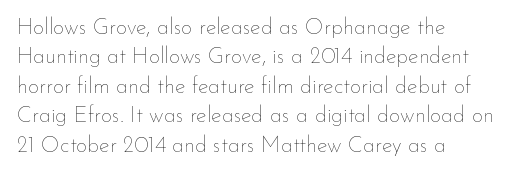
The image shows 22 px text type, upright; set left-aligned, normal line spacing (1.34x), normal letter spacing, not underlined.
